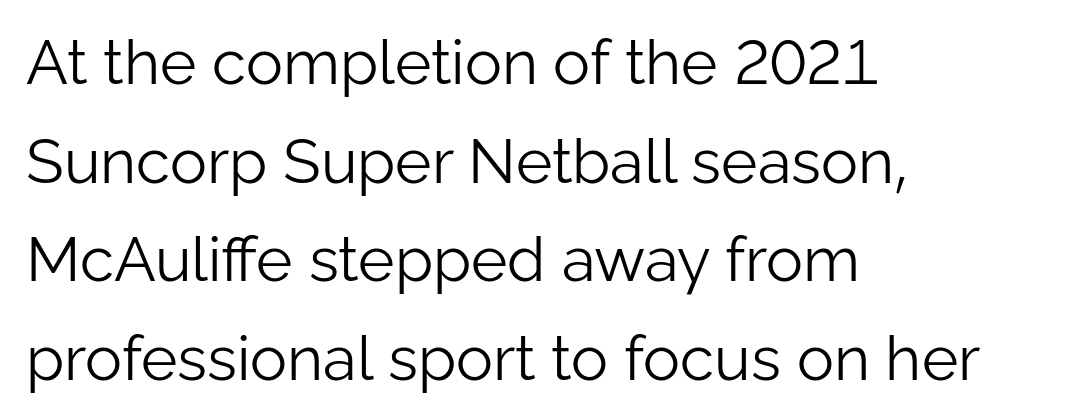
In terms of posture, this sample is upright. A normal amount of white space separates one row of letters from the next. The characters display no serif detailing; their extremities are plain. Honestly, the letter spacing is just normal — you wouldn't notice it.
